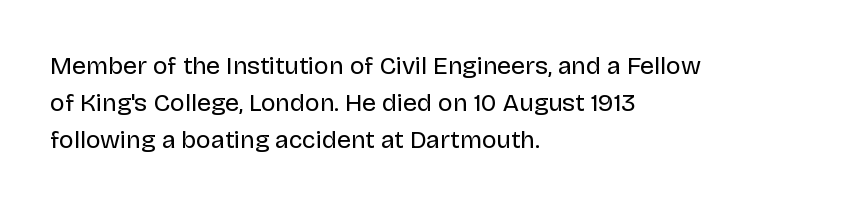
{"italic": "no", "bold": "no", "underline": "no", "align": "left", "line_spacing": "normal", "line_spacing_ratio": 1.49, "letter_spacing": "normal", "letter_spacing_em": 0.0, "glyph_px": 25}
